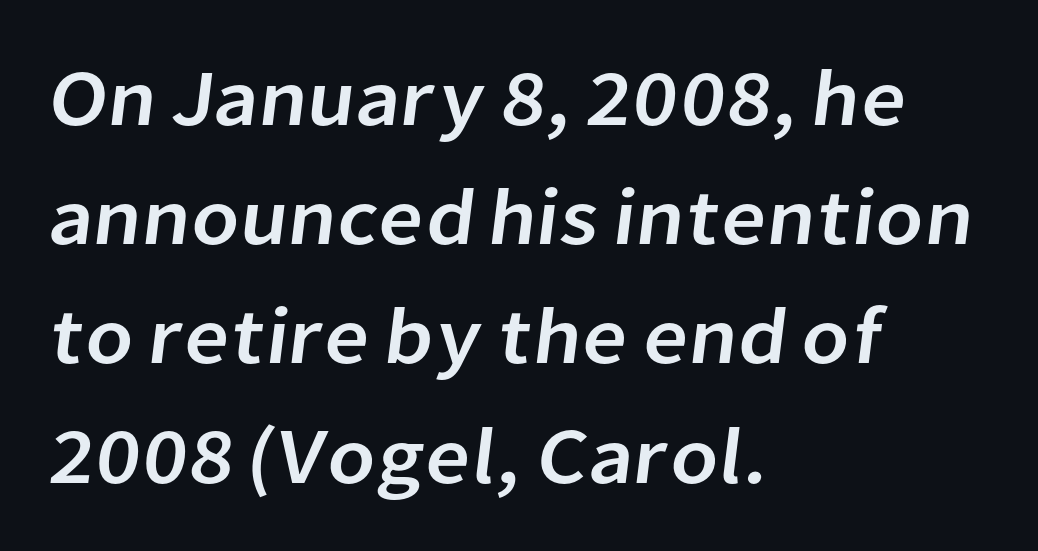
The image shows 80 px sans-serif type; set left-aligned, normal line spacing (1.49x), normal letter spacing, not underlined; low stroke contrast and a medium x-height.
